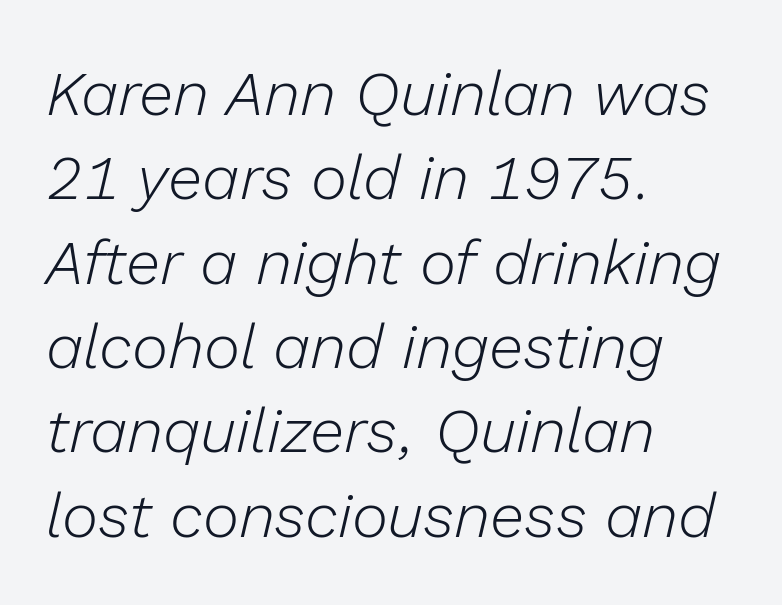
{"italic": "yes", "lean": "right", "slant_degrees": 13, "bold": "no", "weight": "light", "width": "normal", "stroke_contrast": "low", "x_height": "medium", "monospaced": "no", "underline": "no", "align": "left", "line_spacing": "normal", "line_spacing_ratio": 1.36, "letter_spacing": "normal", "letter_spacing_em": 0.0, "glyph_px": 62}
